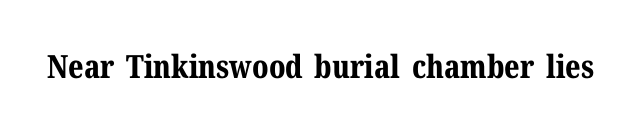
Q: Is the text bold? A: Yes.
Q: Is the text italic (slanted)? A: No, it is upright.
Q: Is the typeface a serif or a sans-serif typeface? A: Serif.
Q: Is the text underlined? A: No.
Q: Is the spacing between letters normal or unusually wide? A: Normal.
Q: Width (condensed, normal, or wide)? A: Normal.
Q: Stroke contrast? A: Medium.
Q: x-height? A: Medium.
Q: Monospaced? A: No.
